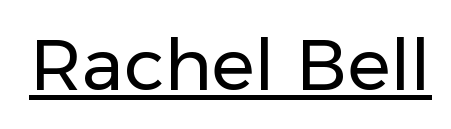
The image shows 72 px regular-weight sans-serif type, upright; set normal letter spacing, underlined; low stroke contrast and a medium x-height.
